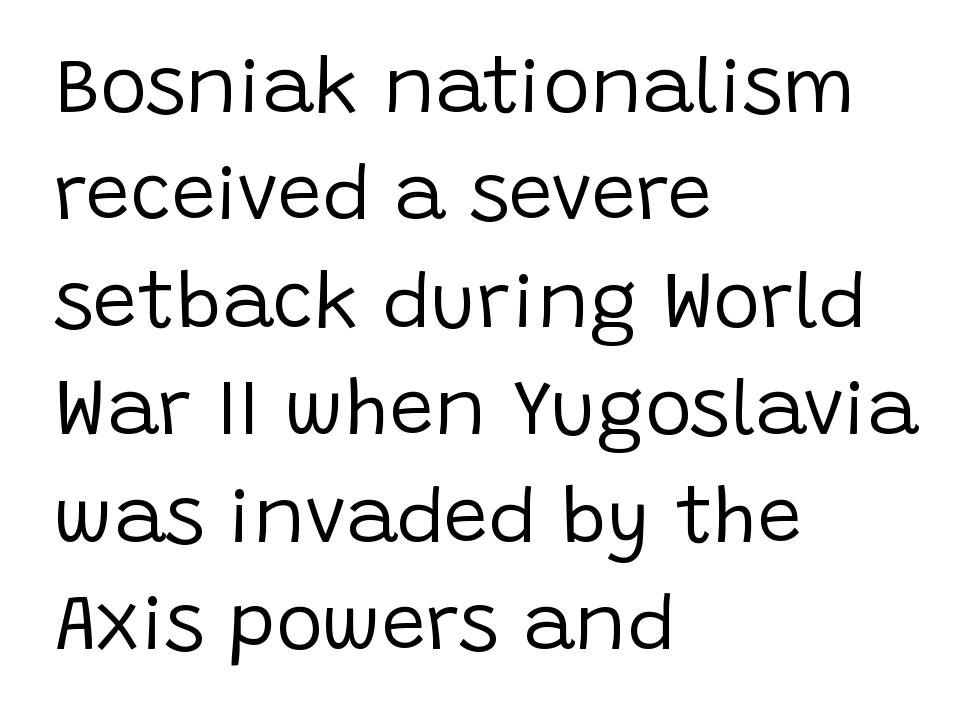
Do the characters align in a grid? No, the font is proportional. The letters sit at their default tracking, neither squeezed nor spread. This rendering features lettering with no underline. The type family on display is of the sans-serif kind. Upright lettering throughout.
